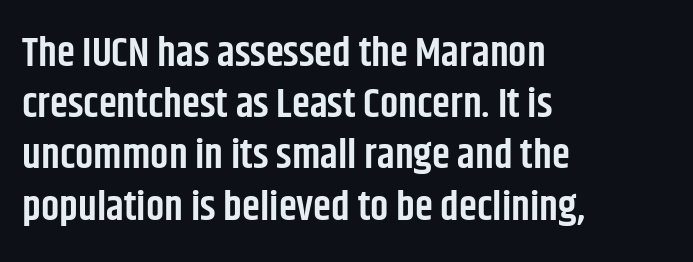
{"serif": "no", "italic": "no", "bold": "semi", "weight": "semibold", "width": "condensed", "stroke_contrast": "low", "x_height": "large", "monospaced": "no", "underline": "no", "align": "left", "line_spacing": "normal", "line_spacing_ratio": 1.25, "letter_spacing": "normal", "letter_spacing_em": 0.0, "glyph_px": 41}
